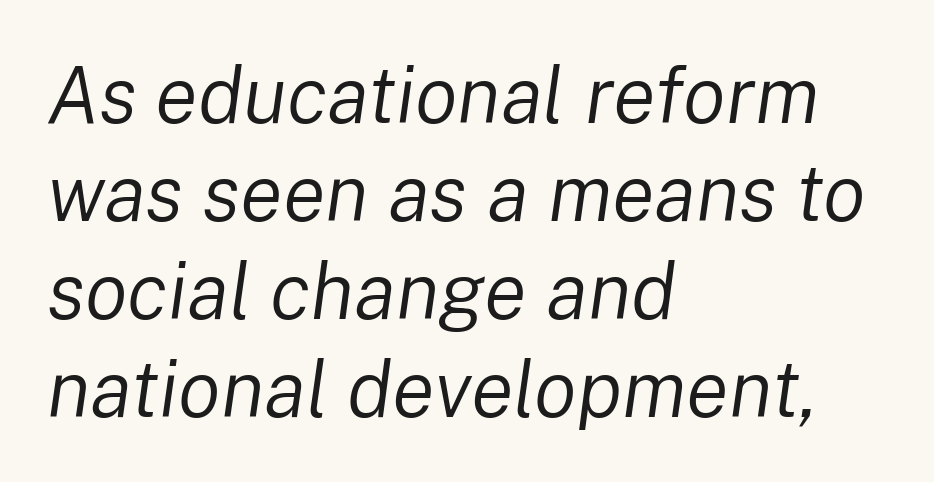
{"italic": "yes", "lean": "right", "slant_degrees": 8, "bold": "no", "weight": "regular", "width": "normal", "stroke_contrast": "low", "x_height": "medium", "monospaced": "no", "underline": "no", "align": "left", "line_spacing_ratio": 1.24, "letter_spacing": "normal", "letter_spacing_em": 0.0, "glyph_px": 79}
